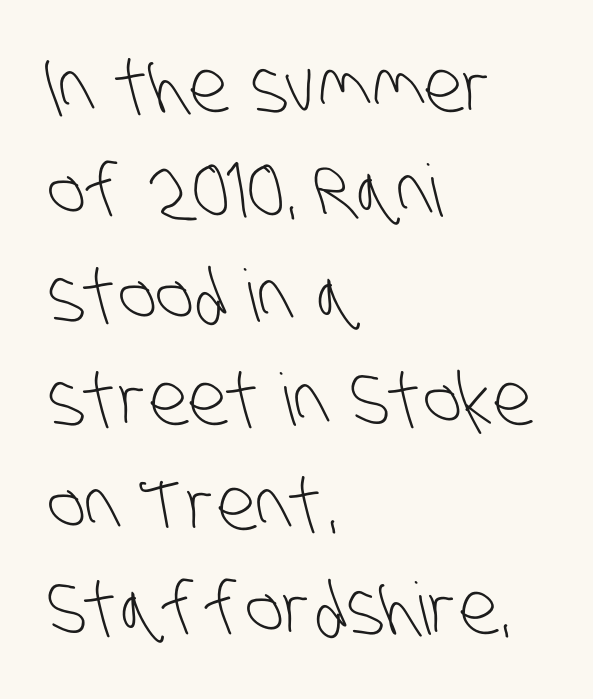
The image shows 72 px light, condensed sans-serif type; set left-aligned, normal line spacing (1.45x), normal letter spacing, not underlined; low stroke contrast and a large x-height.
